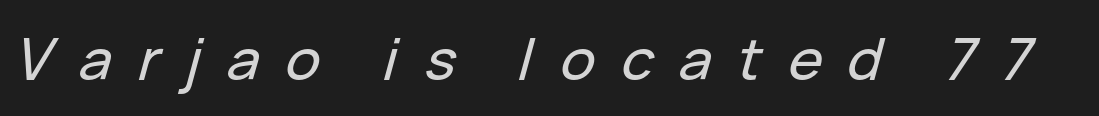
{"italic": "yes", "lean": "right", "slant_degrees": 15, "width": "normal", "stroke_contrast": "low", "x_height": "medium", "monospaced": "no", "underline": "no", "letter_spacing": "wide", "letter_spacing_em": 0.45, "glyph_px": 58}
